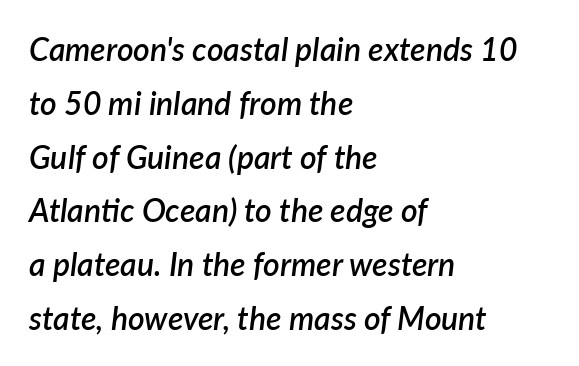
{"italic": "yes", "lean": "right", "slant_degrees": 7, "bold": "semi", "weight": "semibold", "width": "normal", "stroke_contrast": "low", "x_height": "medium", "monospaced": "no", "underline": "no", "align": "left", "line_spacing": "normal", "line_spacing_ratio": 1.68, "letter_spacing": "normal", "letter_spacing_em": 0.0, "glyph_px": 32}
